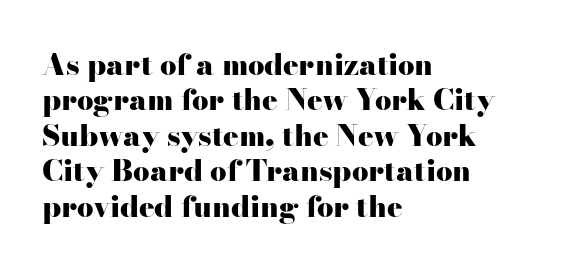
The image shows 29 px heavy, wide serif type, upright; set left-aligned, line spacing 1.22x, normal letter spacing, not underlined; high stroke contrast and a small x-height.
